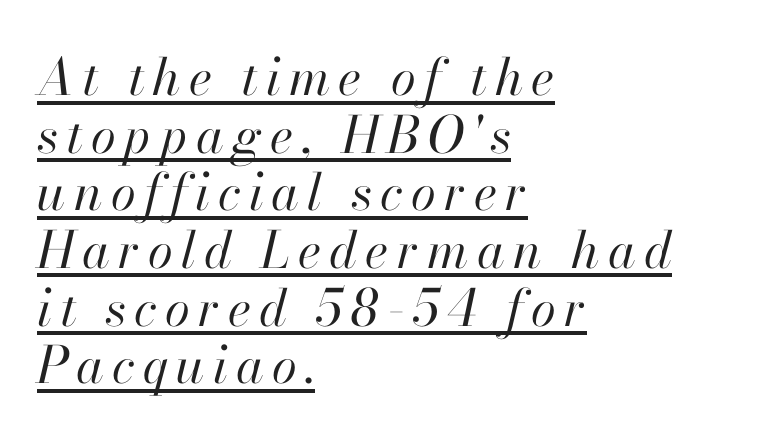
Q: Is the text bold? A: No.
Q: Is the text italic (slanted)? A: Yes, it leans right by about 13 degrees.
Q: Is the text underlined? A: Yes.
Q: How is the paragraph aligned? A: Left-aligned.
Q: Is the spacing between lines tight, normal or loose? A: Tight.
Q: Width (condensed, normal, or wide)? A: Normal.
Q: Stroke contrast? A: High.
Q: x-height? A: Small.
Q: Monospaced? A: No.
